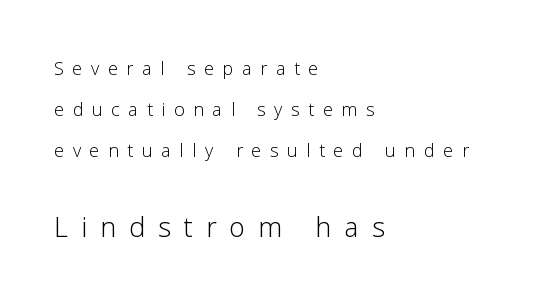
Letters rest on an invisible, unmarked baseline. The font family rendered here belongs to the sans-serif group. You could not count columns in this text — the font is proportionally spaced. Line beginnings align vertically; line endings do not. Compare the two chunks: the lower has the greater cap height.
